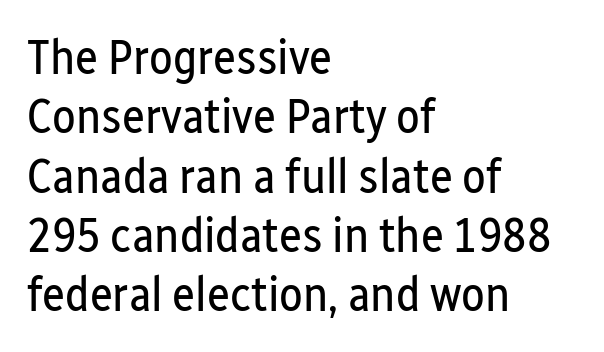
The image shows 49 px regular-weight, condensed sans-serif type, upright; set left-aligned, line spacing 1.21x, normal letter spacing, not underlined; low stroke contrast and a medium x-height.
